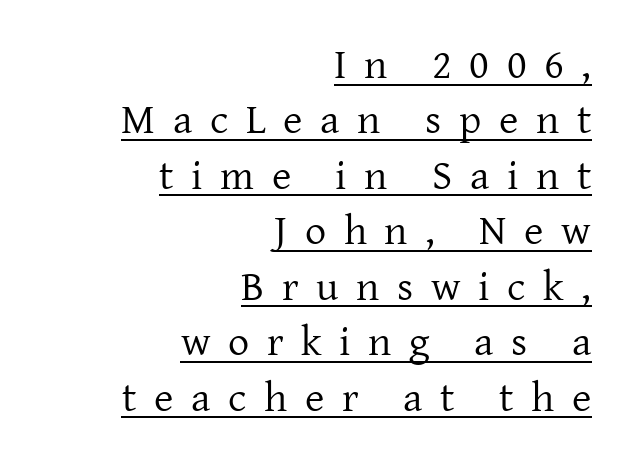
Q: Is the text bold? A: No.
Q: Is the text italic (slanted)? A: No, it is upright.
Q: Is the typeface a serif or a sans-serif typeface? A: Serif.
Q: Is the text underlined? A: Yes.
Q: How is the paragraph aligned? A: Right-aligned.
Q: Is the spacing between letters normal or unusually wide? A: Unusually wide.
Q: Is the spacing between lines tight, normal or loose? A: Normal.
Q: Width (condensed, normal, or wide)? A: Normal.
Q: Stroke contrast? A: Low.
Q: x-height? A: Medium.
Q: Monospaced? A: No.
